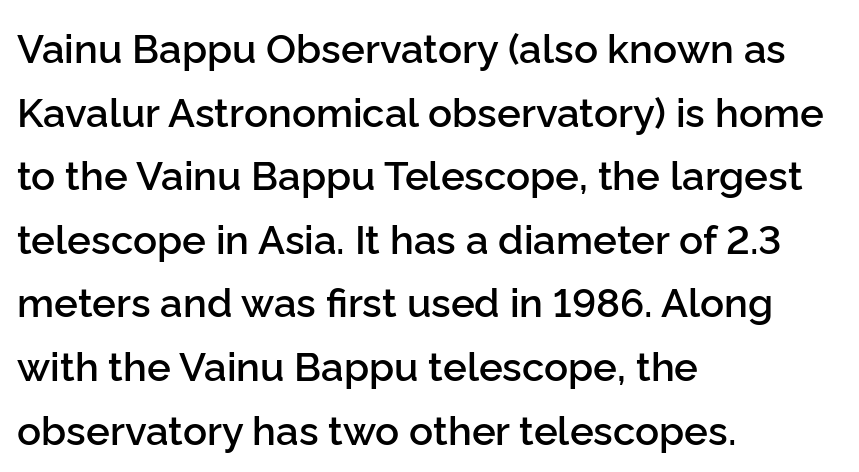
The image shows 40 px semibold sans-serif type, upright; set left-aligned, normal line spacing (1.59x), normal letter spacing, not underlined; low stroke contrast and a medium x-height.
